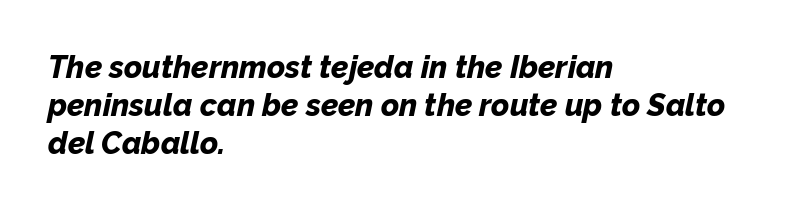
The image shows 31 px bold type, italic (leaning right); set left-aligned, line spacing 1.23x, normal letter spacing, not underlined; low stroke contrast and a medium x-height.
